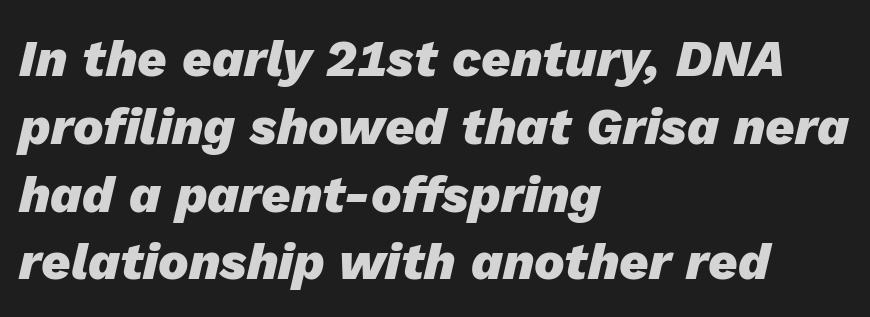
{"italic": "yes", "lean": "right", "slant_degrees": 13, "bold": "yes", "weight": "heavy", "width": "normal", "stroke_contrast": "low", "x_height": "medium", "monospaced": "no", "underline": "no", "align": "left", "line_spacing": "normal", "line_spacing_ratio": 1.33, "letter_spacing": "normal", "letter_spacing_em": 0.0, "glyph_px": 51}
